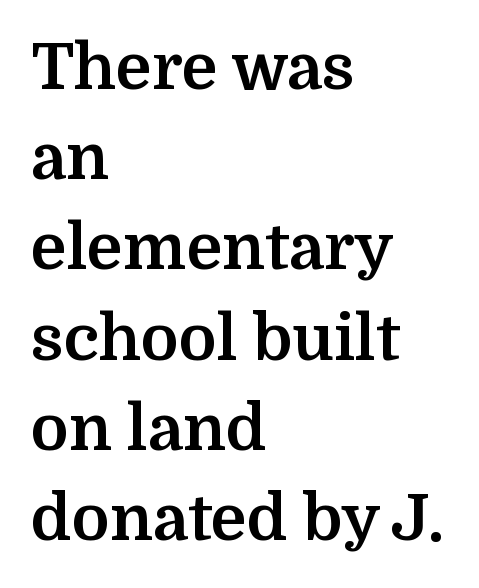
The image shows 64 px bold serif type, upright; set left-aligned, normal line spacing (1.41x), normal letter spacing, not underlined; medium stroke contrast and a medium x-height.
